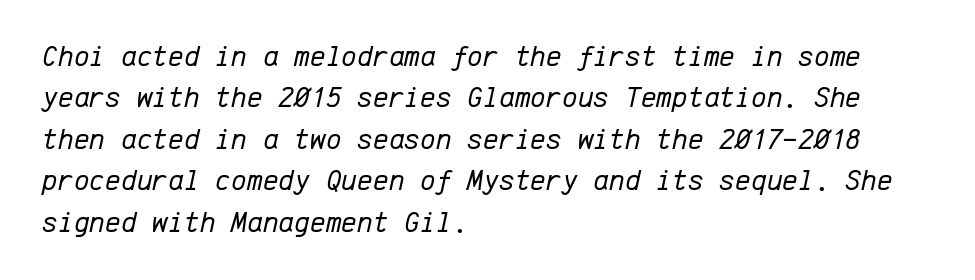
Q: Is the text bold? A: No.
Q: Is the text italic (slanted)? A: Yes, it leans right by about 12 degrees.
Q: Is the text underlined? A: No.
Q: How is the paragraph aligned? A: Left-aligned.
Q: Is the spacing between letters normal or unusually wide? A: Normal.
Q: Is the spacing between lines tight, normal or loose? A: Normal.
Q: Width (condensed, normal, or wide)? A: Normal.
Q: Stroke contrast? A: Low.
Q: x-height? A: Medium.
Q: Monospaced? A: Yes.
